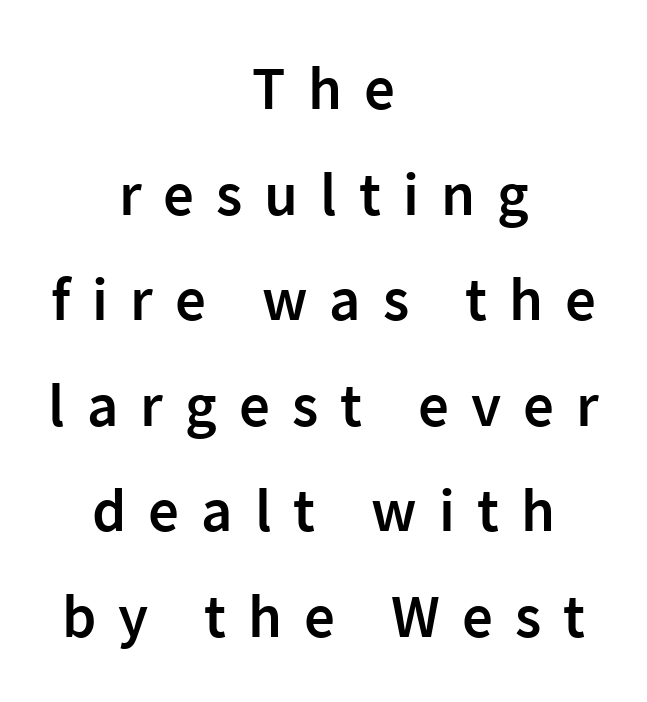
{"serif": "no", "italic": "no", "bold": "semi", "weight": "semibold", "width": "normal", "stroke_contrast": "low", "x_height": "medium", "monospaced": "no", "underline": "no", "align": "center", "line_spacing_ratio": 1.73, "letter_spacing": "wide", "letter_spacing_em": 0.36, "glyph_px": 61}
